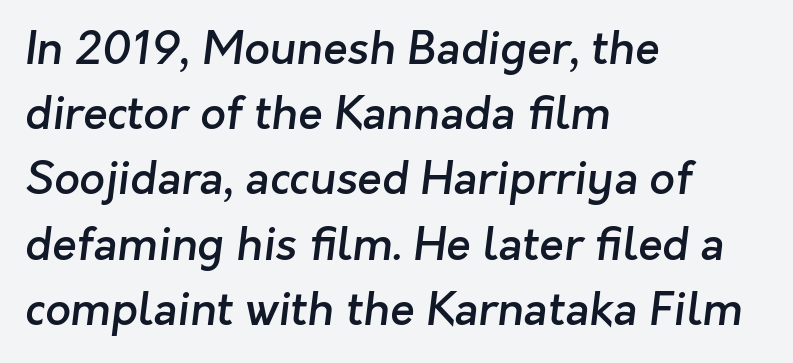
{"serif": "no", "bold": "semi", "weight": "semibold", "width": "normal", "stroke_contrast": "low", "x_height": "medium", "monospaced": "no", "underline": "no", "align": "left", "line_spacing": "normal", "line_spacing_ratio": 1.45, "letter_spacing": "normal", "letter_spacing_em": 0.0, "glyph_px": 45}
